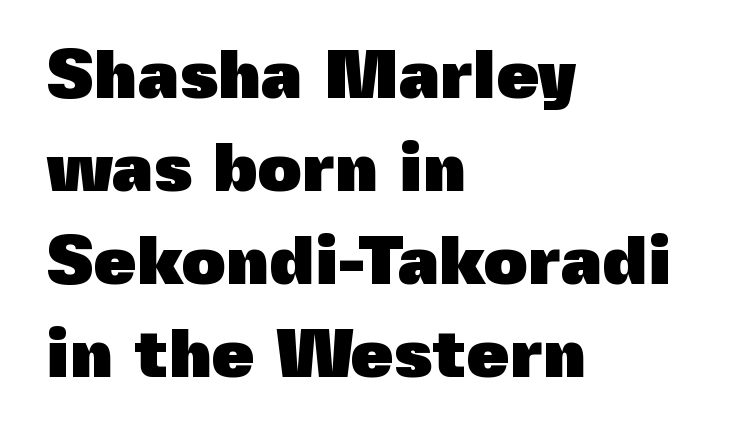
Q: Is the text bold? A: Yes.
Q: Is the text italic (slanted)? A: No, it is upright.
Q: Is the typeface a serif or a sans-serif typeface? A: Sans-serif.
Q: Is the text underlined? A: No.
Q: How is the paragraph aligned? A: Left-aligned.
Q: Is the spacing between letters normal or unusually wide? A: Normal.
Q: Is the spacing between lines tight, normal or loose? A: Normal.
Q: Width (condensed, normal, or wide)? A: Normal.
Q: x-height? A: Medium.
Q: Monospaced? A: No.
